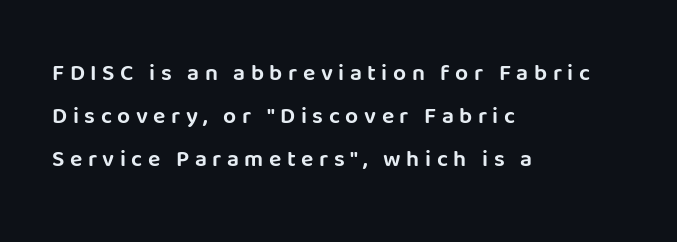
The image shows 23 px text type, upright; set left-aligned, line spacing 1.86x, unusually wide letter spacing (+0.24 em), not underlined.
